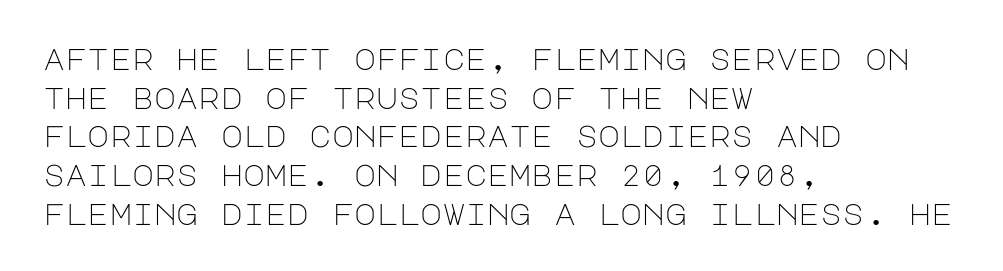
Q: Is the text bold? A: No.
Q: Is the text italic (slanted)? A: No, it is upright.
Q: Is the typeface a serif or a sans-serif typeface? A: Sans-serif.
Q: Is the text underlined? A: No.
Q: How is the paragraph aligned? A: Left-aligned.
Q: Is the spacing between letters normal or unusually wide? A: Normal.
Q: Is the spacing between lines tight, normal or loose? A: Normal.
Q: Width (condensed, normal, or wide)? A: Normal.
Q: Stroke contrast? A: Low.
Q: x-height? A: Large.
